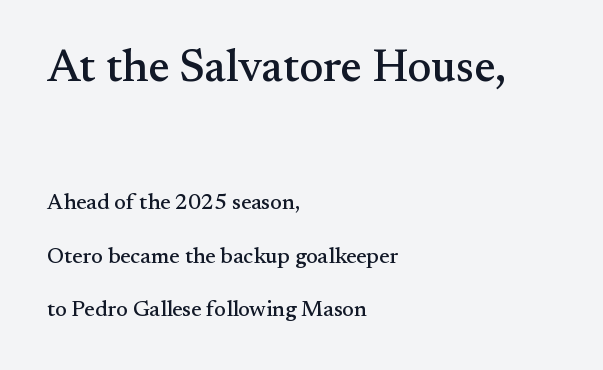
{"serif": "yes", "italic": "no", "width": "normal", "stroke_contrast": "medium", "x_height": "small", "monospaced": "no", "underline": "no", "align": "left", "line_spacing": "loose", "line_spacing_ratio": 2.43, "letter_spacing": "normal", "letter_spacing_em": 0.0, "larger_block": "first", "size_ratio": 2.05, "glyph_px": 45}
